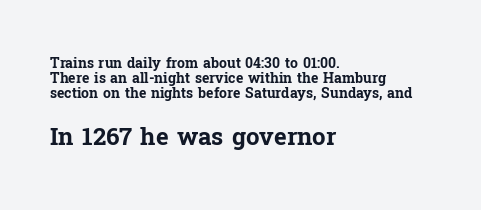
The image shows 24 px bold type, upright; set left-aligned, tight line spacing (1.08x), normal letter spacing, not underlined; the second (bottom) block is 1.71x larger.
